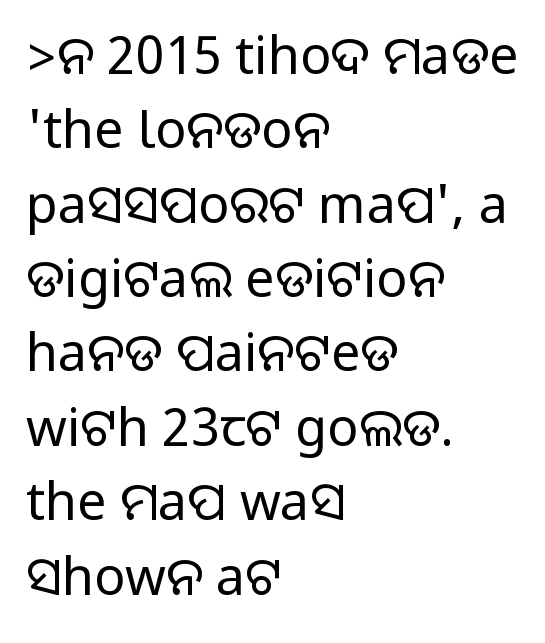
No feet cap the strokes, marking this as sans-serif type. Leading matches the norm, producing a regular column. Do the characters align in a grid? No, the font is proportional. Observe the ordinary spacing: letters are neighbours, not strangers. Lines of text with bare space underneath. The compositor pushed each line to the left boundary.
